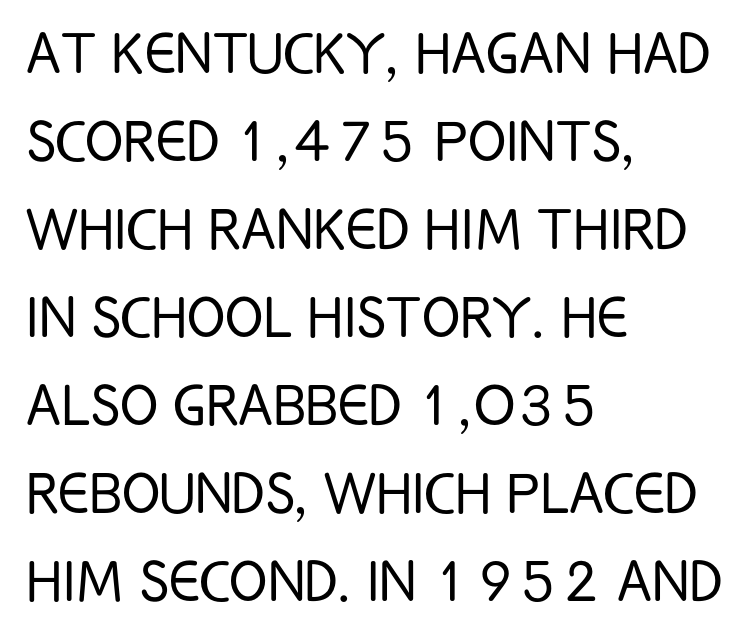
The image shows 71 px light, condensed sans-serif type, upright; set left-aligned, line spacing 1.24x, normal letter spacing, not underlined; low stroke contrast and a large x-height.
